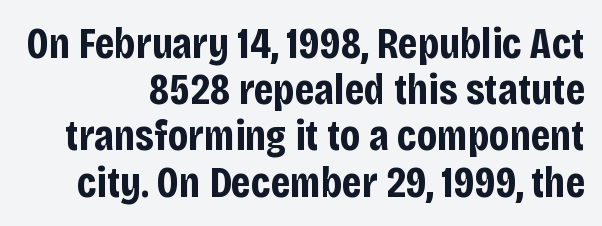
Q: Is the text bold? A: Yes.
Q: Is the text italic (slanted)? A: No, it is upright.
Q: Is the typeface a serif or a sans-serif typeface? A: Sans-serif.
Q: Is the text underlined? A: No.
Q: Is the spacing between letters normal or unusually wide? A: Normal.
Q: Is the spacing between lines tight, normal or loose? A: Tight.
Q: Width (condensed, normal, or wide)? A: Condensed.
Q: Stroke contrast? A: Low.
Q: x-height? A: Large.
Q: Monospaced? A: No.
